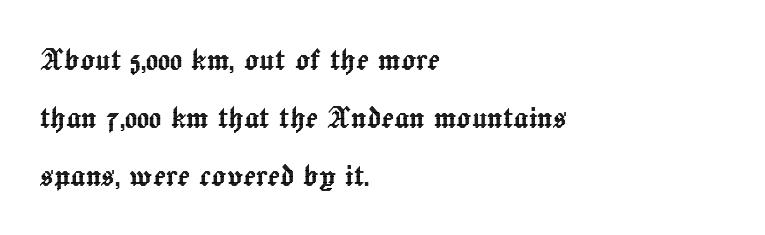
Q: Is the text italic (slanted)? A: No, it is upright.
Q: Is the text underlined? A: No.
Q: How is the paragraph aligned? A: Left-aligned.
Q: Is the spacing between letters normal or unusually wide? A: Normal.
Q: Is the spacing between lines tight, normal or loose? A: Normal.
Q: Width (condensed, normal, or wide)? A: Normal.
Q: x-height? A: Medium.
Q: Monospaced? A: No.
